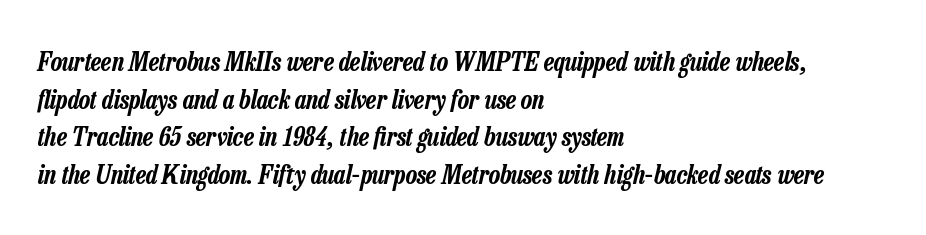
Q: Is the text italic (slanted)? A: Yes, it leans right by about 13 degrees.
Q: Is the text underlined? A: No.
Q: How is the paragraph aligned? A: Left-aligned.
Q: Is the spacing between letters normal or unusually wide? A: Normal.
Q: Is the spacing between lines tight, normal or loose? A: Normal.
